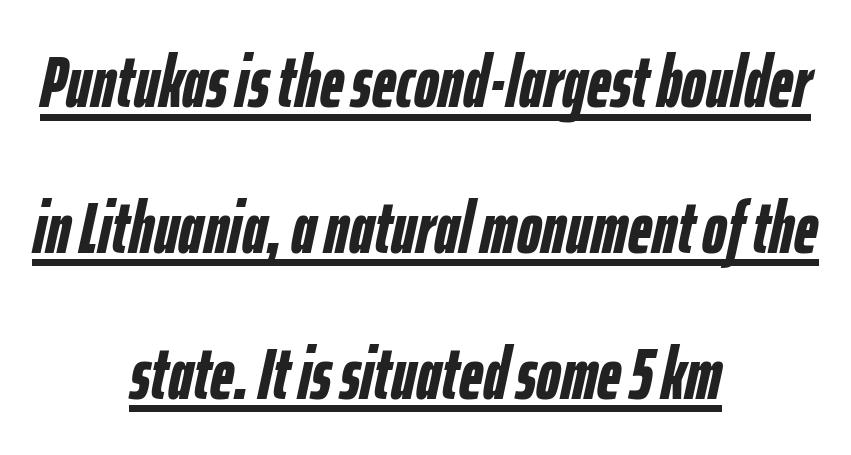
Underlining? Definitely there. Here the glyphs are tracked normally, forming tight word shapes. Notice how the stems are inclined rather than vertical — that's the hallmark of italics. Line spacing here is loose. Short and long lines alike share a common midpoint. Do the characters align in a grid? No, the font is proportional.
